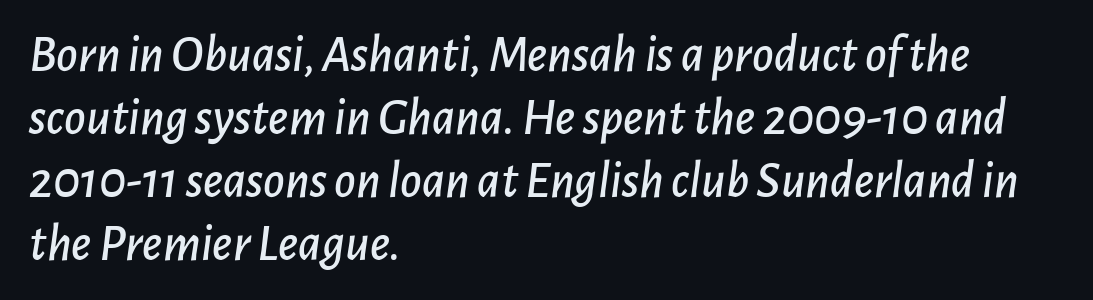
Looking at the ascenders, they clearly lean. Inter-character spacing is left at the font's built-in metrics. Proportional: the letters do not fall into vertical columns. The strip under each line holds only bare page. A student would call this left alignment; a typographer would say flush left, rag right.
